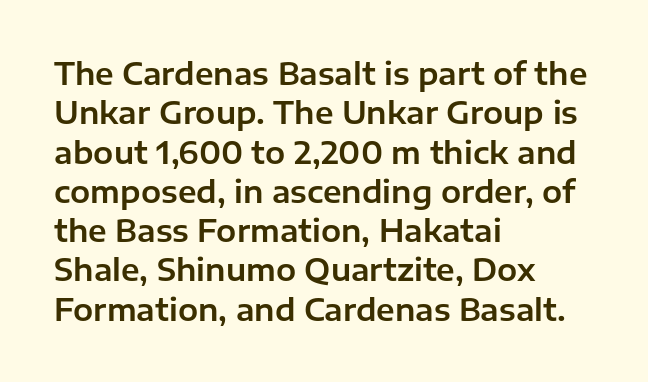
The image shows 30 px sans-serif type, upright; set left-aligned, normal line spacing (1.31x), normal letter spacing, not underlined; low stroke contrast and a medium x-height.
